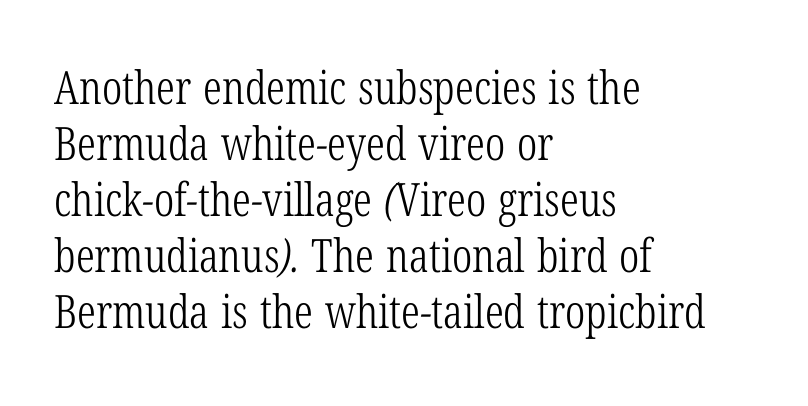
Q: Is the text bold? A: No.
Q: Is the typeface a serif or a sans-serif typeface? A: Serif.
Q: Is the text underlined? A: No.
Q: How is the paragraph aligned? A: Left-aligned.
Q: Is the spacing between letters normal or unusually wide? A: Normal.
Q: Width (condensed, normal, or wide)? A: Condensed.
Q: Stroke contrast? A: Low.
Q: x-height? A: Medium.
Q: Monospaced? A: No.
